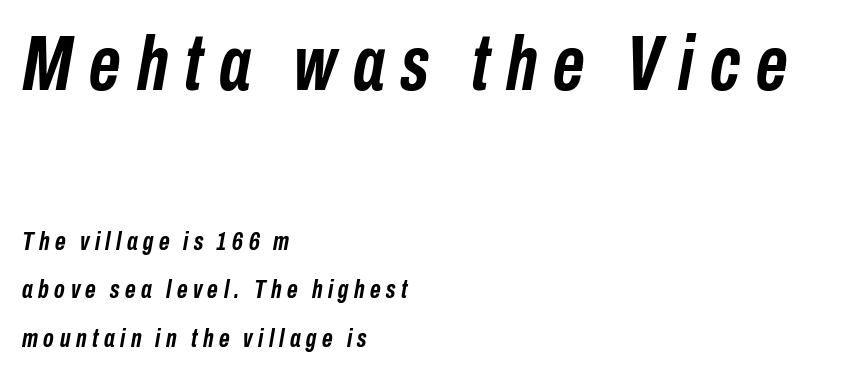
Do the characters align in a grid? No, the font is proportional. Size contrast runs from large at the top to small at the bottom. The font's italic variant was chosen for this text. The font is running at its bold setting. Every row of glyphs begins at an identical x-position on the left. The letters are spread apart with noticeably loose tracking.
